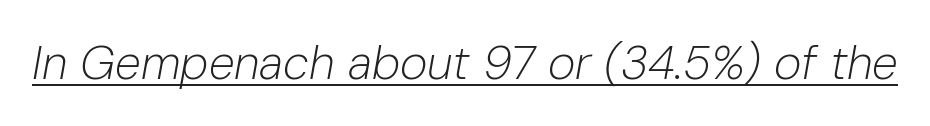
Q: Is the text bold? A: No.
Q: Is the text italic (slanted)? A: Yes, it leans right by about 10 degrees.
Q: Is the text underlined? A: Yes.
Q: Is the spacing between letters normal or unusually wide? A: Normal.
Q: Width (condensed, normal, or wide)? A: Normal.
Q: Stroke contrast? A: Low.
Q: x-height? A: Medium.
Q: Monospaced? A: No.
